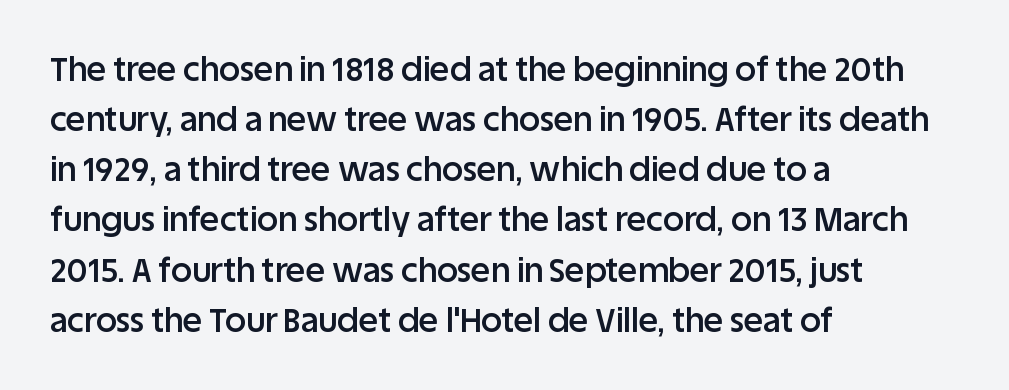
The image shows 33 px semibold sans-serif type, upright; set left-aligned, normal line spacing (1.52x), normal letter spacing, not underlined; low stroke contrast and a large x-height.
